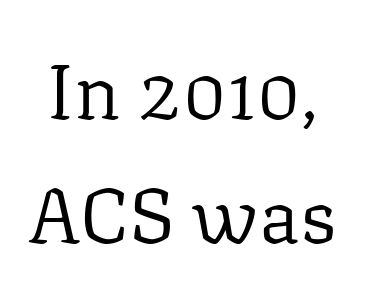
Q: Is the text bold? A: No.
Q: Is the text italic (slanted)? A: No, it is upright.
Q: Is the typeface a serif or a sans-serif typeface? A: Serif.
Q: Is the text underlined? A: No.
Q: Is the spacing between letters normal or unusually wide? A: Normal.
Q: Is the spacing between lines tight, normal or loose? A: Normal.
Q: Width (condensed, normal, or wide)? A: Normal.
Q: Stroke contrast? A: Low.
Q: x-height? A: Medium.
Q: Monospaced? A: No.
